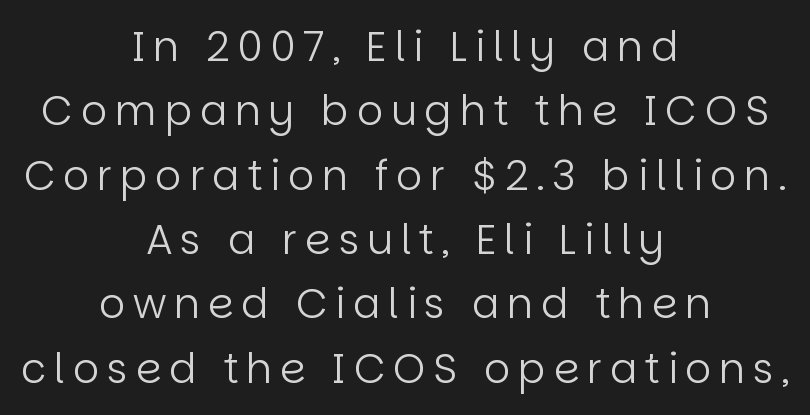
Rule under the text: the space is simply empty. What kind of face is this? One without serifs — a sans. Nope, not italic — everything's standing straight. Every row of glyphs is offset so its center matches the block's center. Here the designer chose a conventional face with non-uniform glyph widths.
